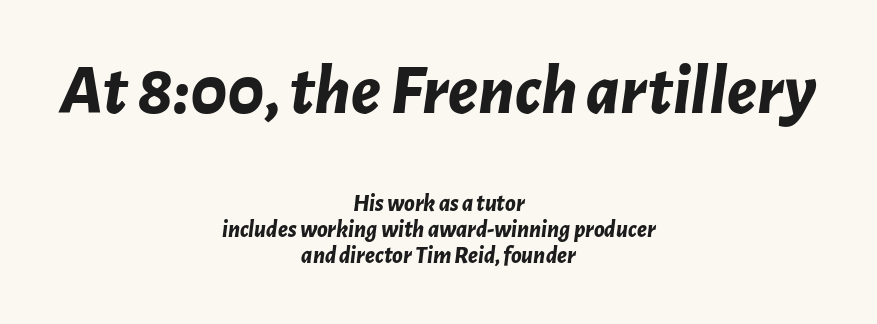
One-word summary of the alignment: center. The typesetting leans heavy: a genuine bold. Each row of text sits above clean, open space. Quick note: italic.
